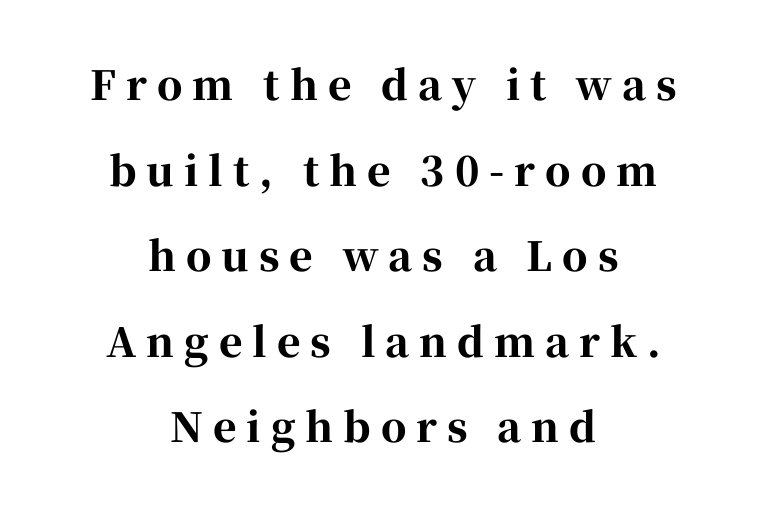
The image shows 40 px bold serif type, upright; set centered, loose line spacing (2.14x), unusually wide letter spacing (+0.25 em), not underlined; high stroke contrast and a medium x-height.
